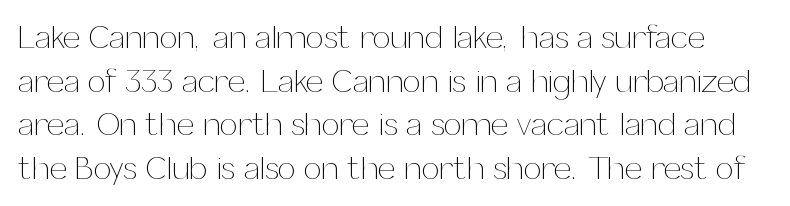
The image shows 32 px thin type, upright; set normal line spacing (1.36x), normal letter spacing, not underlined; medium stroke contrast and a medium x-height.
